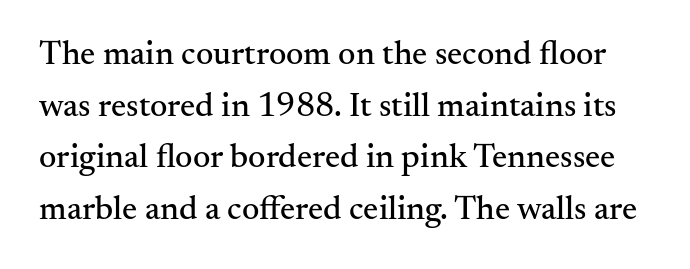
The image shows 34 px serif type, upright; set normal line spacing (1.52x), normal letter spacing, not underlined; medium stroke contrast and a small x-height.
